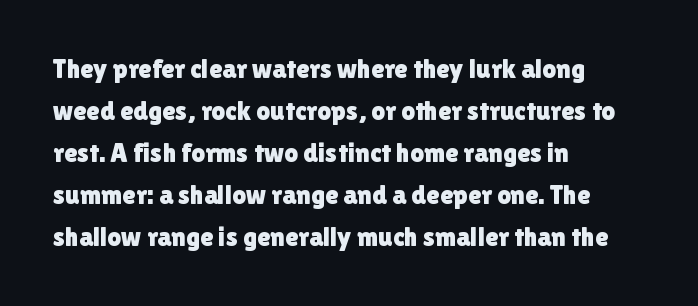
The image shows 27 px text type, upright; set left-aligned, normal line spacing (1.56x), normal letter spacing, not underlined.
